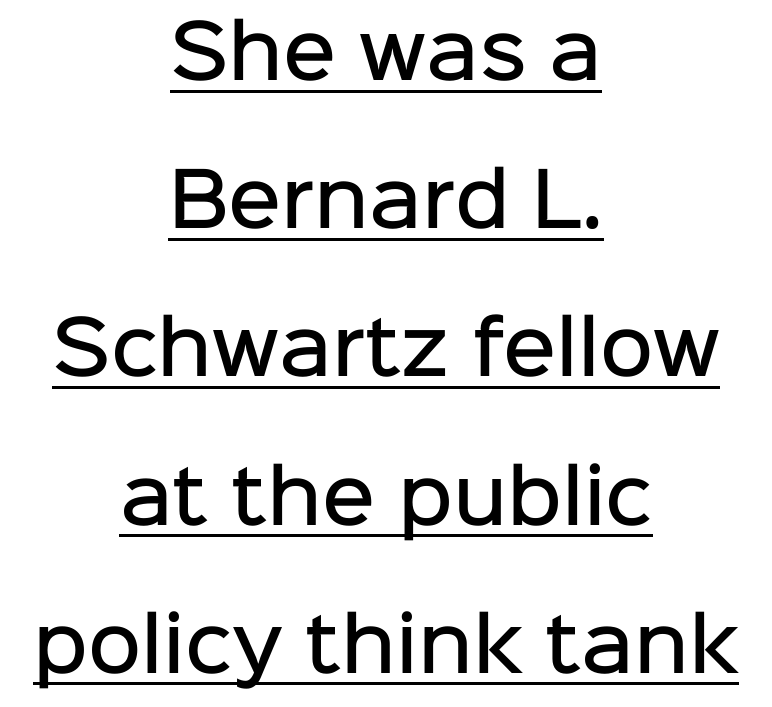
You can tell from the bare stems that sans-serif type was used. A typesetter would call this leading open, well beyond the default. This is roman type, the default non-slanted kind. These lines stack symmetrically, like a column narrowing and widening about its center.
